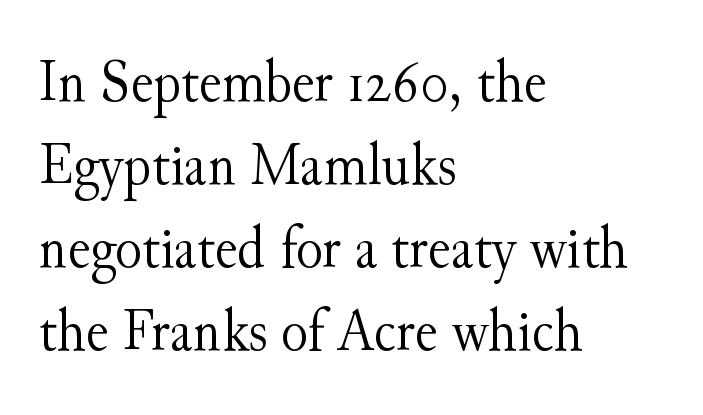
The image shows 62 px light serif type, upright; set left-aligned, normal line spacing (1.34x), normal letter spacing, not underlined; medium stroke contrast and a small x-height.
